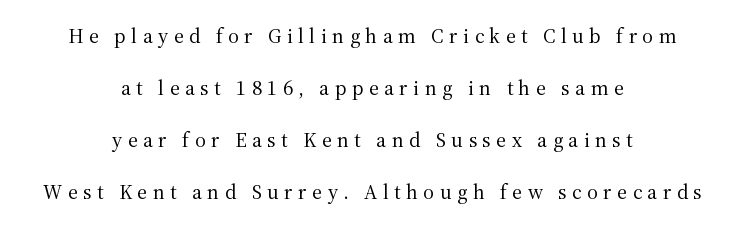
Q: Is the text bold? A: No.
Q: Is the text italic (slanted)? A: No, it is upright.
Q: Is the text underlined? A: No.
Q: How is the paragraph aligned? A: Centered.
Q: Is the spacing between letters normal or unusually wide? A: Unusually wide.
Q: Is the spacing between lines tight, normal or loose? A: Loose.
